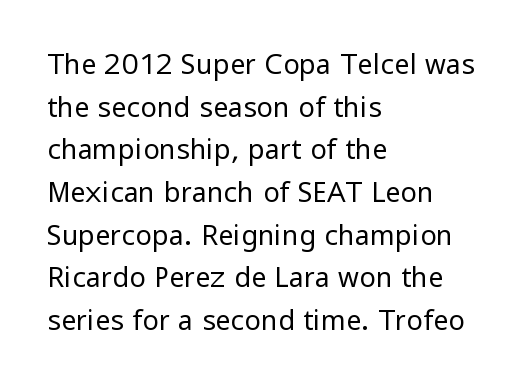
Q: Is the text bold? A: No.
Q: Is the text italic (slanted)? A: No, it is upright.
Q: Is the text underlined? A: No.
Q: How is the paragraph aligned? A: Left-aligned.
Q: Is the spacing between letters normal or unusually wide? A: Normal.
Q: Is the spacing between lines tight, normal or loose? A: Normal.
